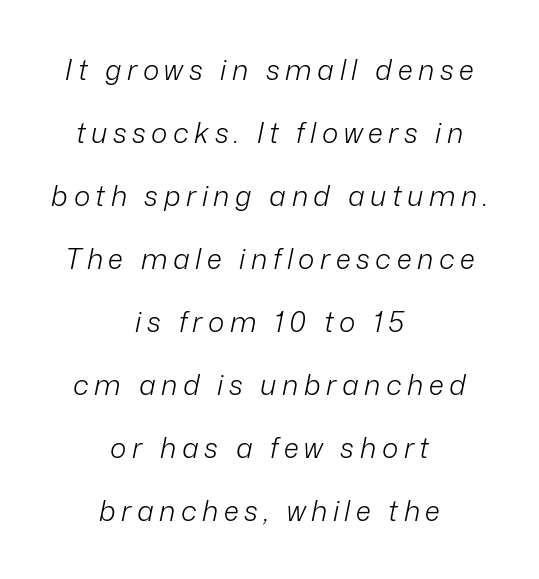
Q: Is the text bold? A: No.
Q: Is the text italic (slanted)? A: Yes, it leans right by about 12 degrees.
Q: Is the text underlined? A: No.
Q: How is the paragraph aligned? A: Centered.
Q: Is the spacing between letters normal or unusually wide? A: Unusually wide.
Q: Is the spacing between lines tight, normal or loose? A: Loose.
Q: Width (condensed, normal, or wide)? A: Normal.
Q: Stroke contrast? A: Low.
Q: x-height? A: Medium.
Q: Monospaced? A: No.
